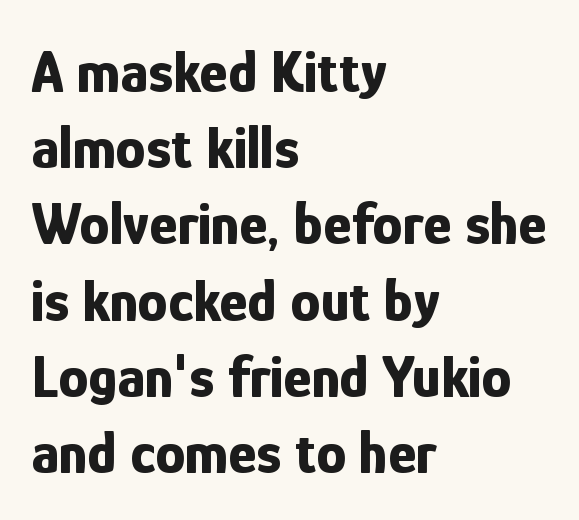
Q: Is the text bold? A: Yes.
Q: Is the text italic (slanted)? A: No, it is upright.
Q: Is the typeface a serif or a sans-serif typeface? A: Sans-serif.
Q: Is the text underlined? A: No.
Q: How is the paragraph aligned? A: Left-aligned.
Q: Is the spacing between letters normal or unusually wide? A: Normal.
Q: Is the spacing between lines tight, normal or loose? A: Normal.
Q: Width (condensed, normal, or wide)? A: Condensed.
Q: Stroke contrast? A: Low.
Q: x-height? A: Medium.
Q: Monospaced? A: No.
